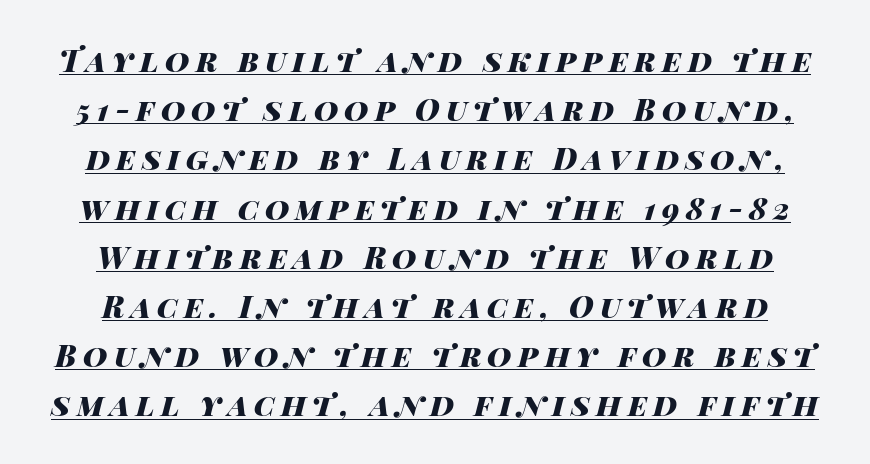
The image shows 30 px heavy, wide type, italic (leaning right); set normal line spacing (1.64x), unusually wide letter spacing (+0.21 em), underlined; high stroke contrast and a large x-height.
